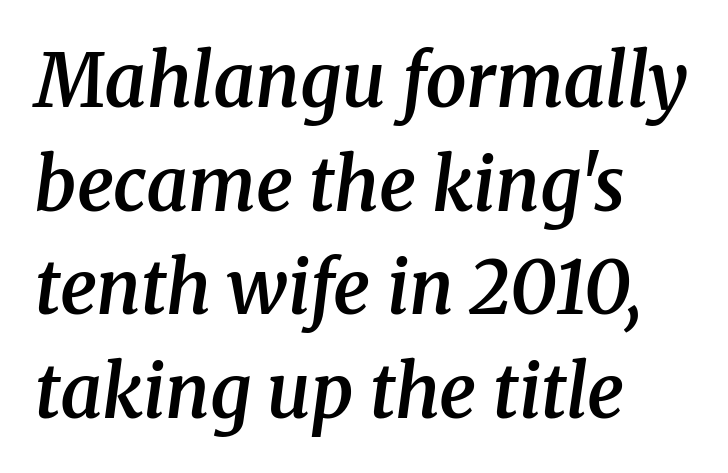
The image shows 73 px semibold serif type, italic (leaning right); set left-aligned, normal line spacing (1.42x), normal letter spacing, not underlined; medium stroke contrast and a medium x-height.
